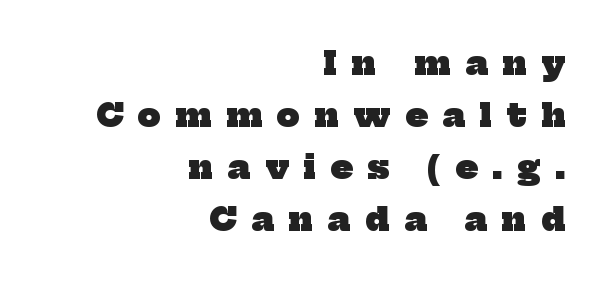
Q: Is the text bold? A: Yes.
Q: Is the typeface a serif or a sans-serif typeface? A: Serif.
Q: Is the text underlined? A: No.
Q: How is the paragraph aligned? A: Right-aligned.
Q: Is the spacing between letters normal or unusually wide? A: Unusually wide.
Q: Is the spacing between lines tight, normal or loose? A: Normal.
Q: Width (condensed, normal, or wide)? A: Normal.
Q: Stroke contrast? A: Low.
Q: x-height? A: Medium.
Q: Monospaced? A: No.
